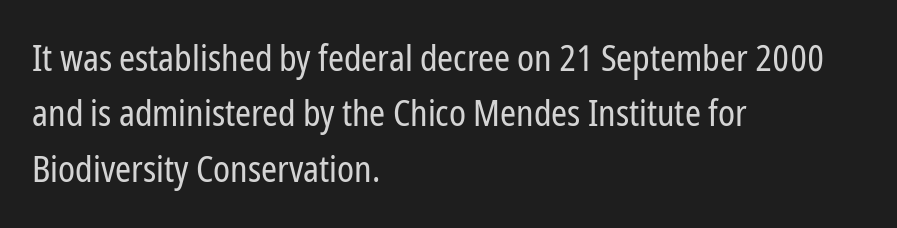
{"serif": "no", "italic": "no", "bold": "no", "weight": "regular", "width": "condensed", "stroke_contrast": "low", "x_height": "medium", "monospaced": "no", "underline": "no", "align": "left", "line_spacing": "normal", "line_spacing_ratio": 1.54, "letter_spacing": "normal", "letter_spacing_em": 0.0, "glyph_px": 36}
